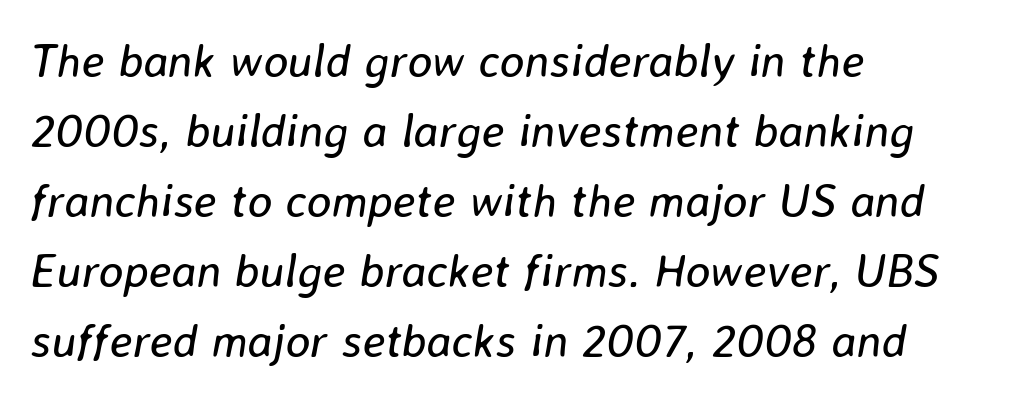
{"italic": "yes", "lean": "right", "slant_degrees": 8, "bold": "no", "weight": "regular", "width": "normal", "stroke_contrast": "low", "x_height": "medium", "monospaced": "no", "underline": "no", "align": "left", "line_spacing": "normal", "line_spacing_ratio": 1.49, "letter_spacing": "normal", "letter_spacing_em": 0.0, "glyph_px": 47}
